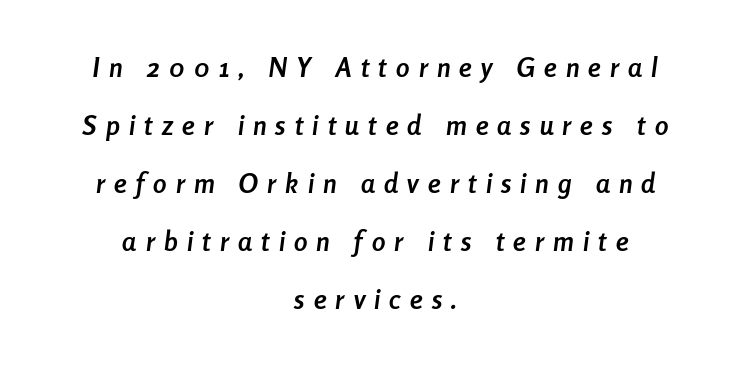
The image shows 27 px bold type, italic (leaning right); set centered, loose line spacing (2.15x), unusually wide letter spacing (+0.34 em), not underlined.
